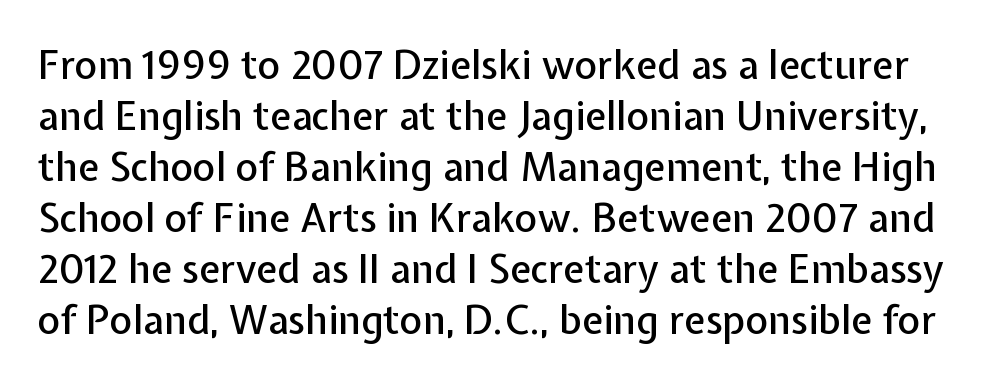
Q: Is the text italic (slanted)? A: No, it is upright.
Q: Is the typeface a serif or a sans-serif typeface? A: Sans-serif.
Q: Is the text underlined? A: No.
Q: Is the spacing between letters normal or unusually wide? A: Normal.
Q: Is the spacing between lines tight, normal or loose? A: Normal.
Q: Width (condensed, normal, or wide)? A: Normal.
Q: Stroke contrast? A: Low.
Q: x-height? A: Medium.
Q: Monospaced? A: No.
